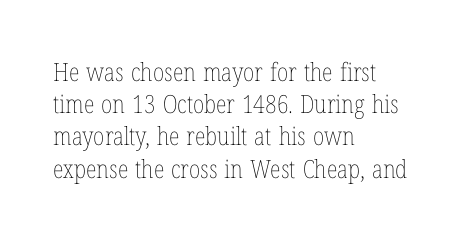
{"italic": "no", "bold": "no", "underline": "no", "align": "left", "line_spacing": "normal", "line_spacing_ratio": 1.29, "letter_spacing": "normal", "letter_spacing_em": 0.0, "glyph_px": 25}
